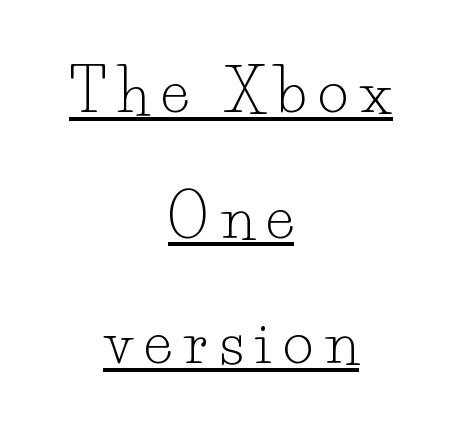
{"serif": "yes", "italic": "no", "bold": "no", "weight": "light", "width": "normal", "stroke_contrast": "low", "x_height": "small", "monospaced": "no", "underline": "yes", "align": "center", "line_spacing": "loose", "line_spacing_ratio": 2.13, "letter_spacing": "wide", "letter_spacing_em": 0.2, "glyph_px": 59}
